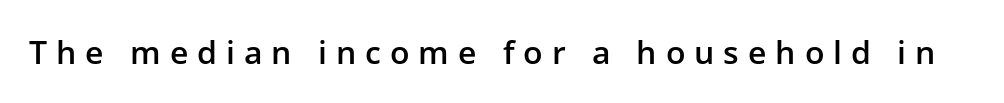
This rendering features lettering with no underline. The characters display no serif detailing; their extremities are plain. Caption: expanded tracking, letters set apart. Its strokes are somewhat broadened, the hallmark of semibold type.
